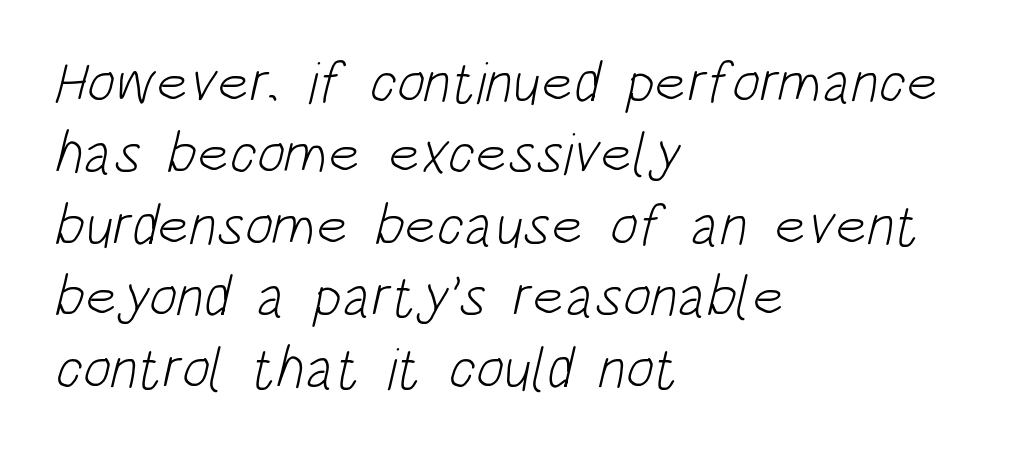
The image shows 59 px light, condensed sans-serif type; set left-aligned, line spacing 1.21x, normal letter spacing, not underlined; low stroke contrast and a large x-height.
